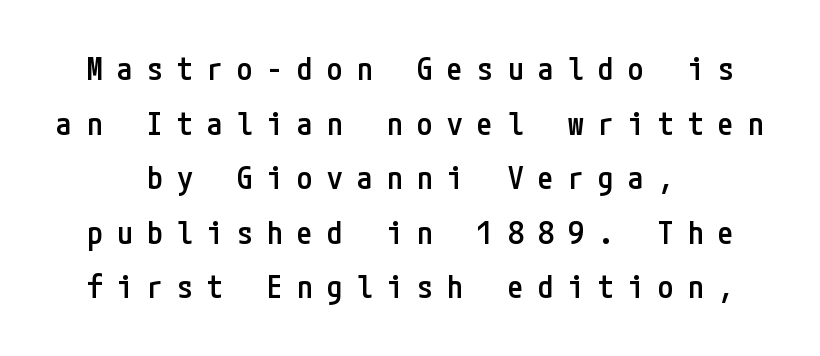
Q: Is the text bold? A: Semi-bold.
Q: Is the text italic (slanted)? A: No, it is upright.
Q: Is the typeface a serif or a sans-serif typeface? A: Sans-serif.
Q: Is the text underlined? A: No.
Q: How is the paragraph aligned? A: Centered.
Q: Is the spacing between letters normal or unusually wide? A: Unusually wide.
Q: Width (condensed, normal, or wide)? A: Condensed.
Q: Stroke contrast? A: Low.
Q: x-height? A: Medium.
